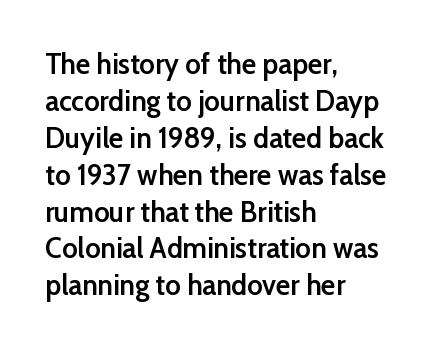
{"serif": "no", "italic": "no", "bold": "semi", "weight": "semibold", "width": "normal", "stroke_contrast": "low", "x_height": "medium", "monospaced": "no", "underline": "no", "align": "left", "line_spacing_ratio": 1.23, "letter_spacing": "normal", "letter_spacing_em": 0.0, "glyph_px": 30}
